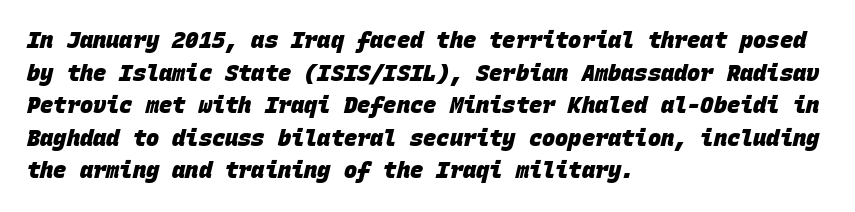
The image shows 22 px bold type; set left-aligned, normal line spacing (1.48x), normal letter spacing, not underlined.
